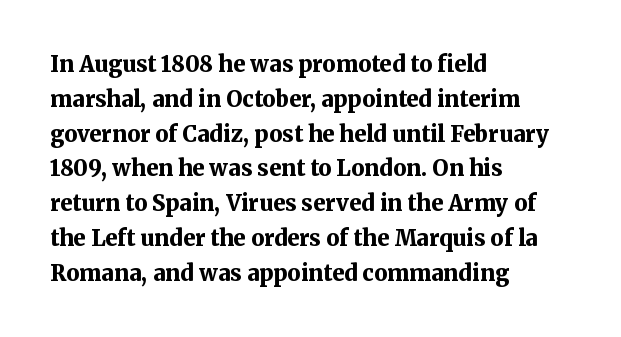
{"italic": "no", "bold": "yes", "underline": "no", "align": "left", "line_spacing": "normal", "line_spacing_ratio": 1.58, "letter_spacing": "normal", "letter_spacing_em": 0.0, "glyph_px": 22}
